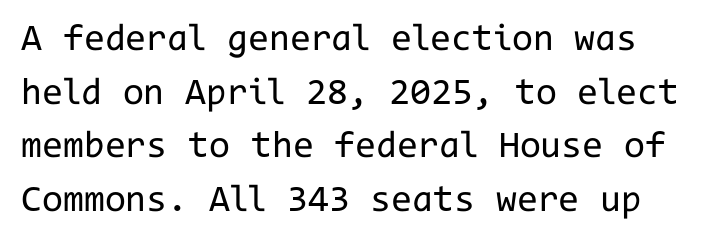
Q: Is the text bold? A: No.
Q: Is the text italic (slanted)? A: No, it is upright.
Q: Is the typeface a serif or a sans-serif typeface? A: Sans-serif.
Q: Is the text underlined? A: No.
Q: Is the spacing between letters normal or unusually wide? A: Normal.
Q: Is the spacing between lines tight, normal or loose? A: Normal.
Q: Width (condensed, normal, or wide)? A: Normal.
Q: Stroke contrast? A: Low.
Q: x-height? A: Medium.
Q: Monospaced? A: Yes.
